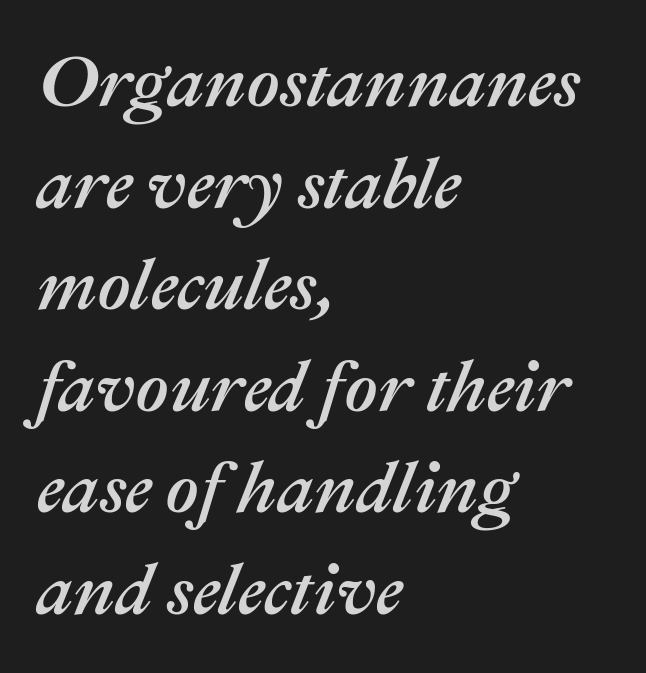
Q: Is the text italic (slanted)? A: Yes, it leans right by about 22 degrees.
Q: Is the text underlined? A: No.
Q: How is the paragraph aligned? A: Left-aligned.
Q: Is the spacing between letters normal or unusually wide? A: Normal.
Q: Is the spacing between lines tight, normal or loose? A: Normal.
Q: Width (condensed, normal, or wide)? A: Normal.
Q: Stroke contrast? A: Medium.
Q: x-height? A: Medium.
Q: Monospaced? A: No.
